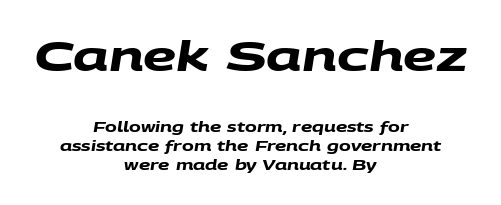
Look at the bottom of the vertical strokes: they stop flat, with no serifs. Students, note that the glyphs here touch the page at normal intervals. Varying glyph widths throughout — classic text-font behaviour. A centered setting, common on invitations and titles, is used for this passage. Interline gaps are of average width in this sample. The area under the type is left untouched.
